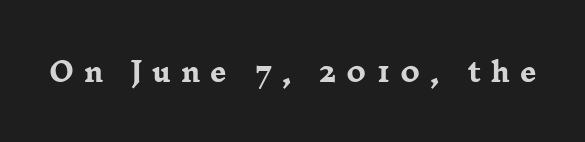
Characters remain perfectly vertical along every line. Type without underlining. The tracking jumps out immediately: characters are airy and widely separated. Emphasis by weight is at full strength: bold.
